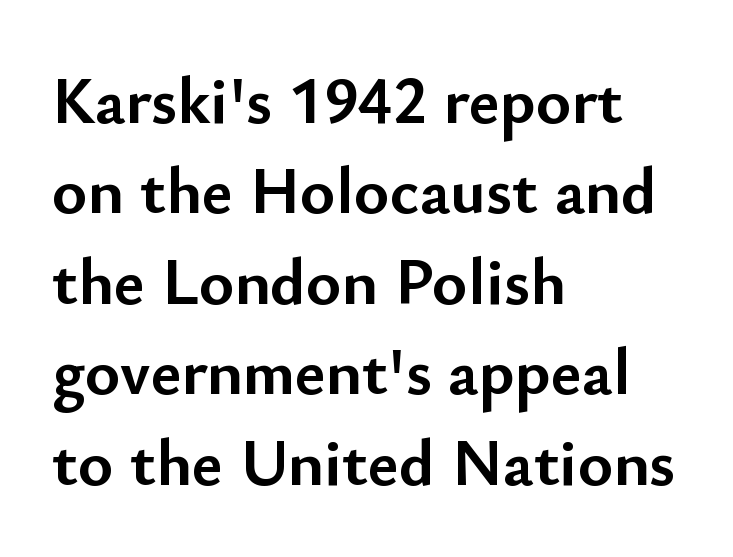
Q: Is the text bold? A: Yes.
Q: Is the text italic (slanted)? A: No, it is upright.
Q: Is the typeface a serif or a sans-serif typeface? A: Sans-serif.
Q: Is the text underlined? A: No.
Q: How is the paragraph aligned? A: Left-aligned.
Q: Is the spacing between letters normal or unusually wide? A: Normal.
Q: Is the spacing between lines tight, normal or loose? A: Normal.
Q: Width (condensed, normal, or wide)? A: Normal.
Q: Stroke contrast? A: Low.
Q: x-height? A: Small.
Q: Monospaced? A: No.
